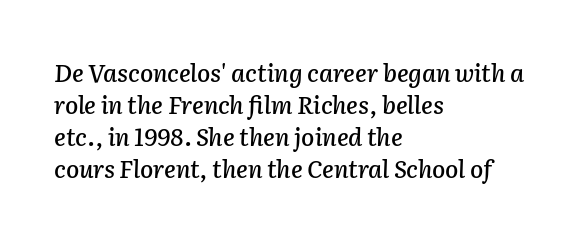
Q: Is the text italic (slanted)? A: Yes, it leans right by about 2 degrees.
Q: Is the text underlined? A: No.
Q: How is the paragraph aligned? A: Left-aligned.
Q: Is the spacing between letters normal or unusually wide? A: Normal.
Q: Is the spacing between lines tight, normal or loose? A: Normal.
